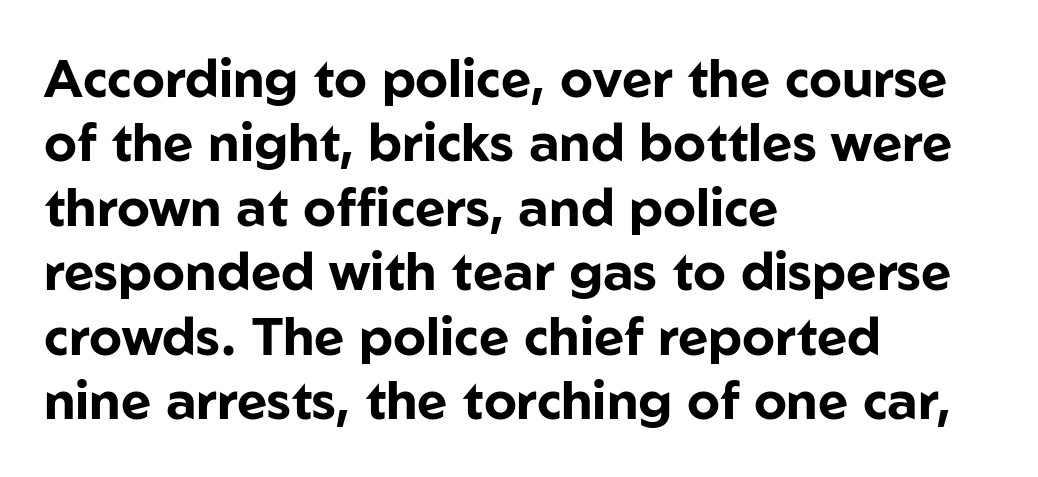
{"serif": "no", "italic": "no", "bold": "yes", "weight": "bold", "width": "normal", "stroke_contrast": "low", "x_height": "medium", "monospaced": "no", "underline": "no", "align": "left", "line_spacing_ratio": 1.24, "letter_spacing": "normal", "letter_spacing_em": 0.0, "glyph_px": 52}
